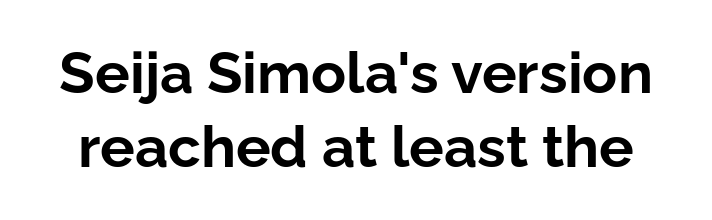
Q: Is the text bold? A: Yes.
Q: Is the text italic (slanted)? A: No, it is upright.
Q: Is the typeface a serif or a sans-serif typeface? A: Sans-serif.
Q: Is the text underlined? A: No.
Q: Is the spacing between letters normal or unusually wide? A: Normal.
Q: Is the spacing between lines tight, normal or loose? A: Normal.
Q: Width (condensed, normal, or wide)? A: Normal.
Q: Stroke contrast? A: Low.
Q: x-height? A: Medium.
Q: Monospaced? A: No.
